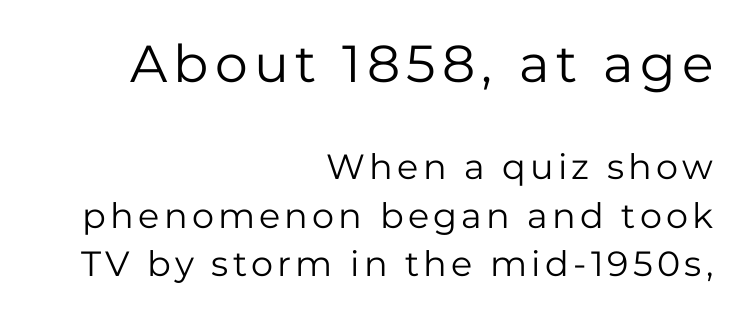
{"serif": "no", "italic": "no", "bold": "no", "weight": "regular", "width": "normal", "stroke_contrast": "low", "x_height": "medium", "monospaced": "no", "underline": "no", "align": "right", "line_spacing": "normal", "line_spacing_ratio": 1.39, "larger_block": "first", "size_ratio": 1.49, "glyph_px": 52}
